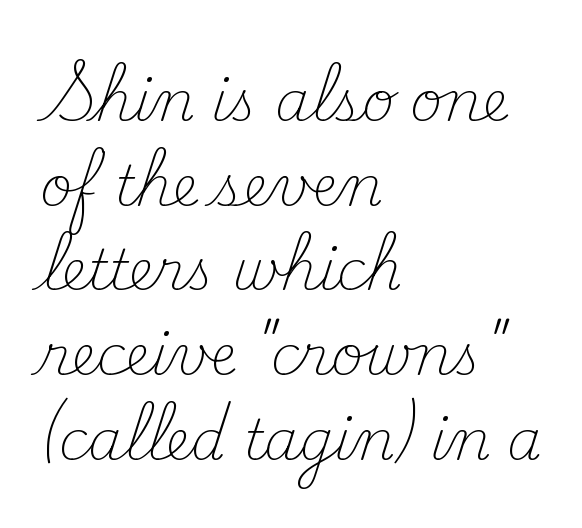
The image shows 55 px light serif type; set left-aligned, normal line spacing (1.54x), normal letter spacing, not underlined; medium stroke contrast and a small x-height.
